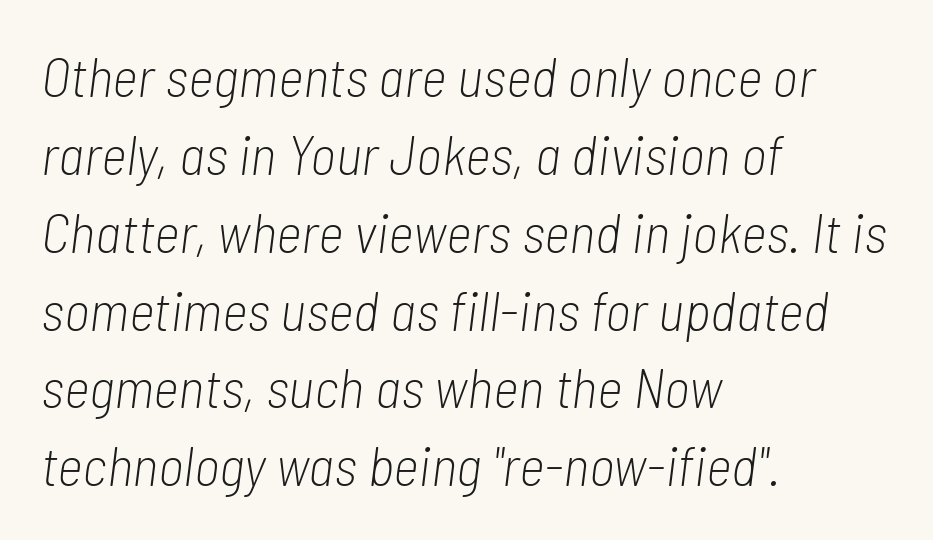
Q: Is the text bold? A: No.
Q: Is the text italic (slanted)? A: Yes, it leans right by about 7 degrees.
Q: Is the text underlined? A: No.
Q: How is the paragraph aligned? A: Left-aligned.
Q: Is the spacing between letters normal or unusually wide? A: Normal.
Q: Is the spacing between lines tight, normal or loose? A: Normal.
Q: Width (condensed, normal, or wide)? A: Condensed.
Q: Stroke contrast? A: Low.
Q: x-height? A: Medium.
Q: Monospaced? A: No.
